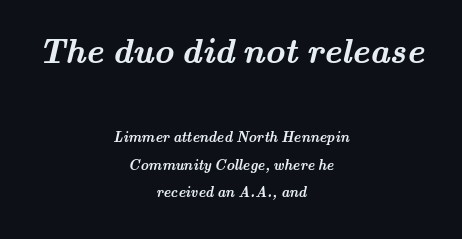
{"serif": "yes", "bold": "yes", "weight": "semibold", "width": "wide", "stroke_contrast": "medium", "x_height": "small", "monospaced": "no", "underline": "no", "align": "center", "line_spacing": "loose", "line_spacing_ratio": 1.97, "letter_spacing": "normal", "letter_spacing_em": 0.0, "larger_block": "first", "size_ratio": 2.43, "glyph_px": 34}
